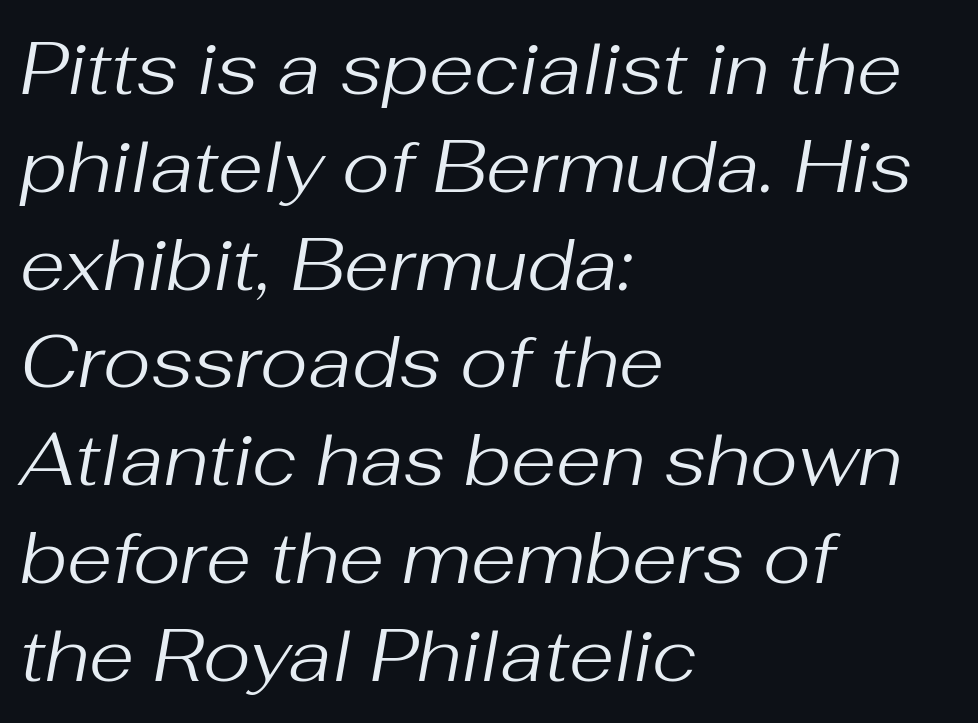
Note the varied advance widths — an 'i' is clearly narrower than an 'm'. Summary of weight: not heavy and not bold. A student would call this left alignment; a typographer would say flush left, rag right. Check under the words: just untouched page.
